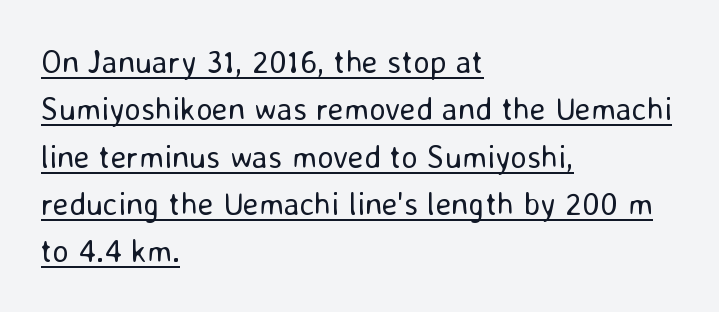
{"serif": "no", "italic": "no", "bold": "no", "weight": "regular", "width": "normal", "stroke_contrast": "low", "x_height": "medium", "monospaced": "no", "underline": "yes", "align": "left", "line_spacing": "normal", "line_spacing_ratio": 1.48, "letter_spacing": "normal", "letter_spacing_em": 0.0, "glyph_px": 32}
